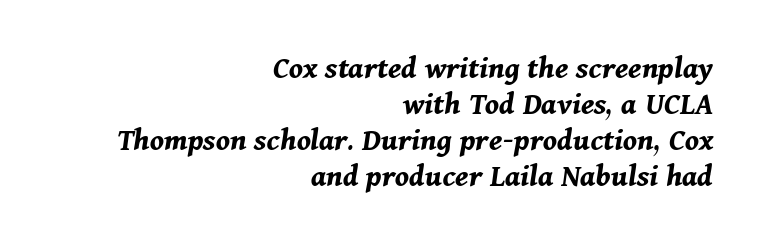
Q: Is the text bold? A: Yes.
Q: Is the text italic (slanted)? A: Yes, it leans right by about 11 degrees.
Q: Is the text underlined? A: No.
Q: How is the paragraph aligned? A: Right-aligned.
Q: Is the spacing between letters normal or unusually wide? A: Normal.
Q: Is the spacing between lines tight, normal or loose? A: Tight.
Q: Width (condensed, normal, or wide)? A: Normal.
Q: Stroke contrast? A: Medium.
Q: x-height? A: Medium.
Q: Monospaced? A: No.
